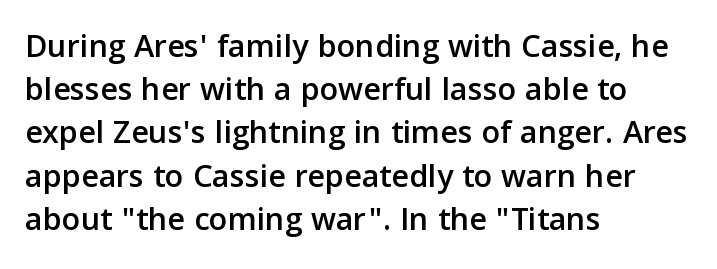
The image shows 34 px sans-serif type, upright; set left-aligned, normal line spacing (1.27x), normal letter spacing, not underlined; low stroke contrast and a medium x-height.
